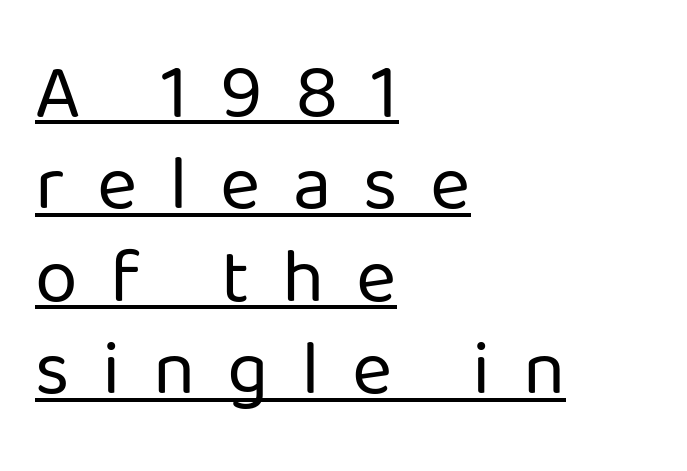
{"serif": "no", "italic": "no", "bold": "no", "weight": "regular", "width": "normal", "stroke_contrast": "low", "x_height": "medium", "monospaced": "no", "underline": "yes", "align": "left", "line_spacing_ratio": 1.2, "letter_spacing": "wide", "letter_spacing_em": 0.42, "glyph_px": 77}
